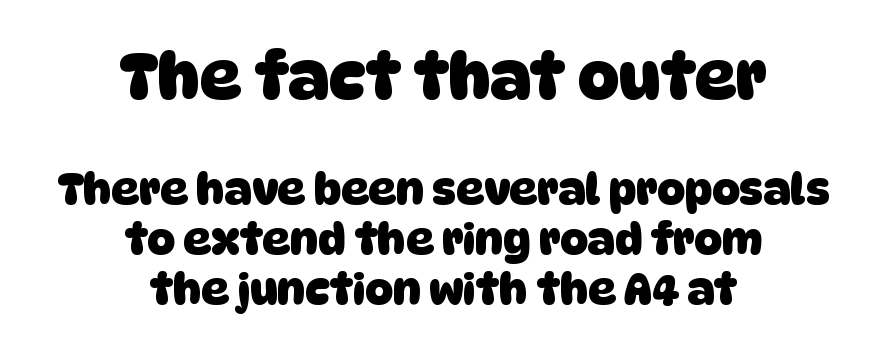
Q: Is the text bold? A: Yes.
Q: Is the typeface a serif or a sans-serif typeface? A: Sans-serif.
Q: Is the text underlined? A: No.
Q: How is the paragraph aligned? A: Centered.
Q: Is the spacing between letters normal or unusually wide? A: Normal.
Q: Which block of text is set in a larger size, the first (top) or the second (bottom)? A: The first (top) one.
Q: Width (condensed, normal, or wide)? A: Normal.
Q: Stroke contrast? A: Low.
Q: x-height? A: Large.
Q: Monospaced? A: No.
